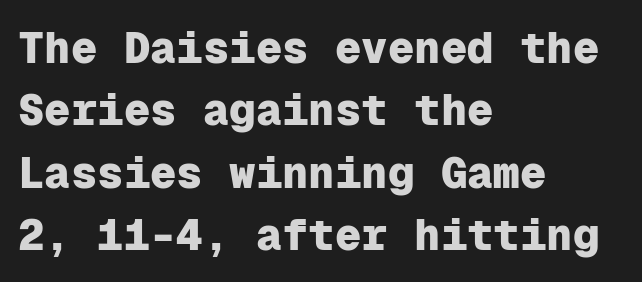
Q: Is the text bold? A: Yes.
Q: Is the text italic (slanted)? A: No, it is upright.
Q: Is the typeface a serif or a sans-serif typeface? A: Sans-serif.
Q: Is the text underlined? A: No.
Q: How is the paragraph aligned? A: Left-aligned.
Q: Is the spacing between letters normal or unusually wide? A: Normal.
Q: Is the spacing between lines tight, normal or loose? A: Normal.
Q: Width (condensed, normal, or wide)? A: Normal.
Q: Stroke contrast? A: Low.
Q: x-height? A: Medium.
Q: Monospaced? A: Yes.
